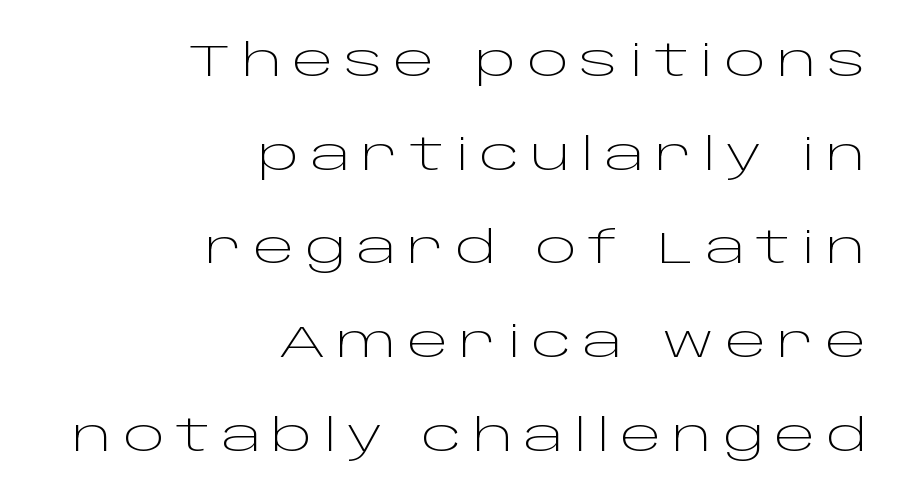
{"serif": "no", "italic": "no", "bold": "no", "weight": "light", "width": "wide", "stroke_contrast": "low", "x_height": "large", "monospaced": "no", "underline": "no", "align": "right", "line_spacing": "loose", "line_spacing_ratio": 2.13, "letter_spacing": "wide", "letter_spacing_em": 0.24, "glyph_px": 44}
